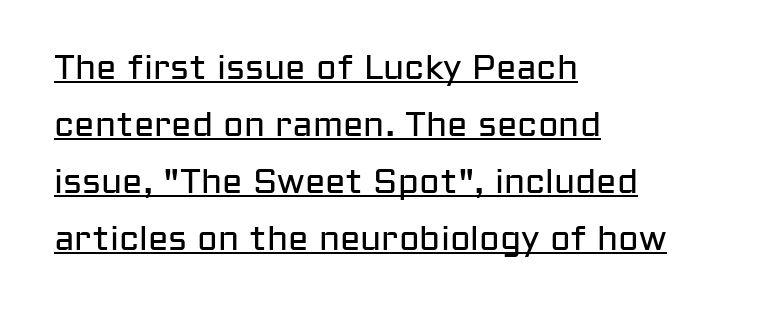
Quick note: underline on. Quick note: interline space is typical. These lines are composed in type without serifs. Weight: regular or lighter. Each word holds together tightly as a unit, with standard inter-letter gaps.
